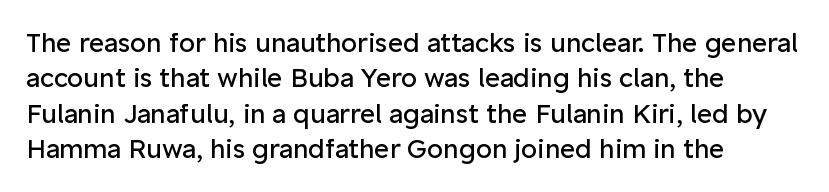
Q: Is the text bold? A: No.
Q: Is the text italic (slanted)? A: No, it is upright.
Q: Is the text underlined? A: No.
Q: How is the paragraph aligned? A: Left-aligned.
Q: Is the spacing between letters normal or unusually wide? A: Normal.
Q: Is the spacing between lines tight, normal or loose? A: Normal.
